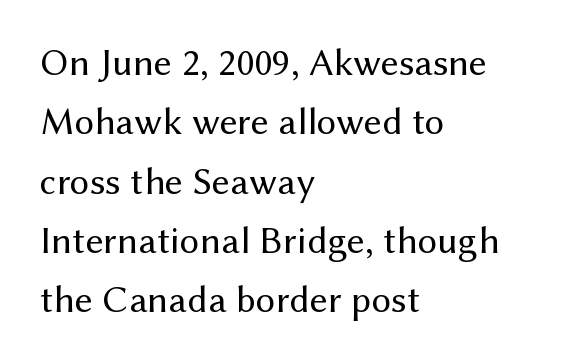
Q: Is the text bold? A: No.
Q: Is the text italic (slanted)? A: No, it is upright.
Q: Is the typeface a serif or a sans-serif typeface? A: Sans-serif.
Q: Is the text underlined? A: No.
Q: How is the paragraph aligned? A: Left-aligned.
Q: Is the spacing between letters normal or unusually wide? A: Normal.
Q: Is the spacing between lines tight, normal or loose? A: Normal.
Q: Width (condensed, normal, or wide)? A: Normal.
Q: Stroke contrast? A: Medium.
Q: x-height? A: Medium.
Q: Monospaced? A: No.
